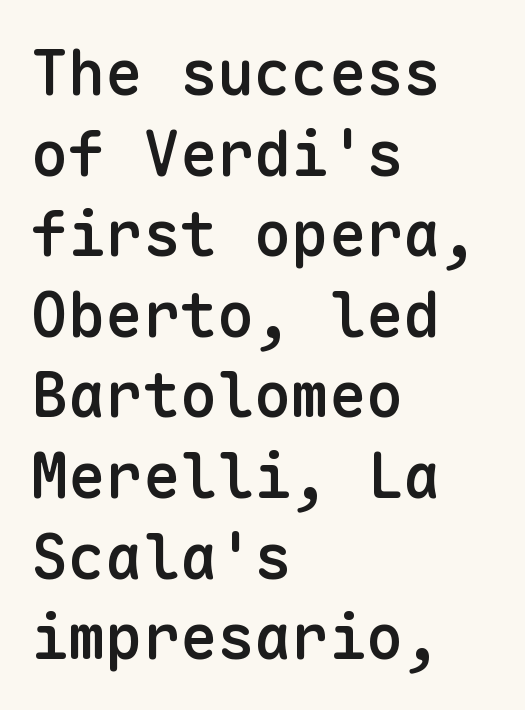
If you drew a line through each stem, it would be perfectly vertical. This sample keeps an unexceptional amount of space between lines. Font category for this specimen: sans-serif. A typesetter would call this zero additional tracking. Descender tails drop into unmarked territory. Each letter, wide or thin by design, is forced into the same width here.
